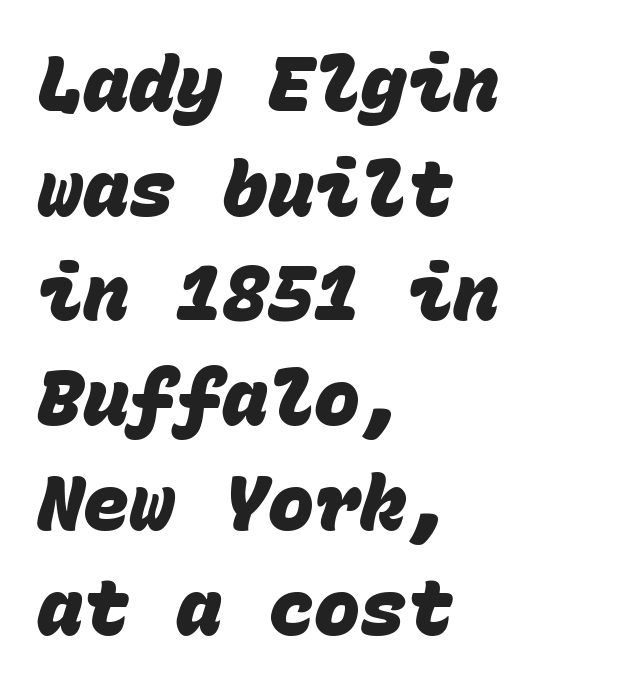
Is this a fixed-width face? Yes — each glyph sits in an identical cell. Look at the tracking — it's just the regular setting, nothing added. The space between consecutive lines is moderate. The baseline area is clear.
